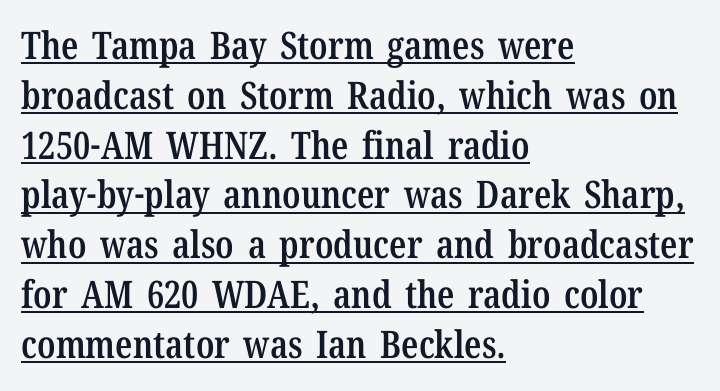
Q: Is the text bold? A: Semi-bold.
Q: Is the text italic (slanted)? A: No, it is upright.
Q: Is the typeface a serif or a sans-serif typeface? A: Serif.
Q: Is the text underlined? A: Yes.
Q: How is the paragraph aligned? A: Left-aligned.
Q: Is the spacing between letters normal or unusually wide? A: Normal.
Q: Is the spacing between lines tight, normal or loose? A: Normal.
Q: Width (condensed, normal, or wide)? A: Condensed.
Q: Stroke contrast? A: Low.
Q: x-height? A: Medium.
Q: Monospaced? A: No.
